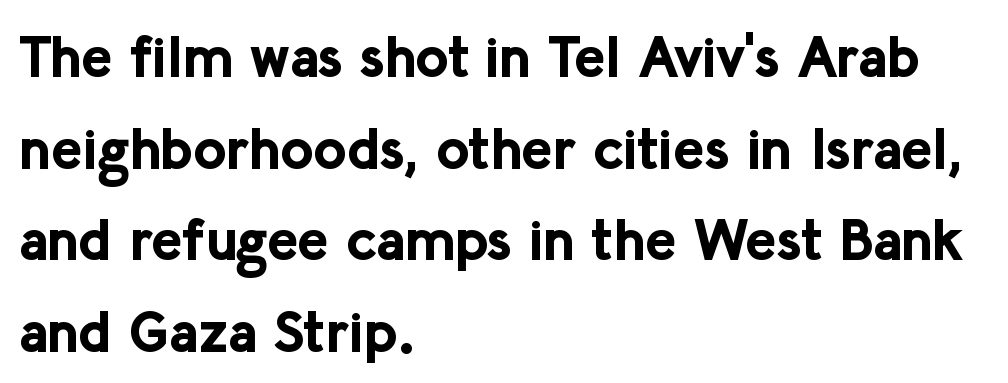
Casual observation: everything's shoved over to the left. Is this a sans? Yes — the strokes have no serifs. Quick note: underline off. A normal amount of white space separates one row of letters from the next. The strokes are fattened all the way to bold. The face used here is proportionally spaced, like ordinary book or web type.
